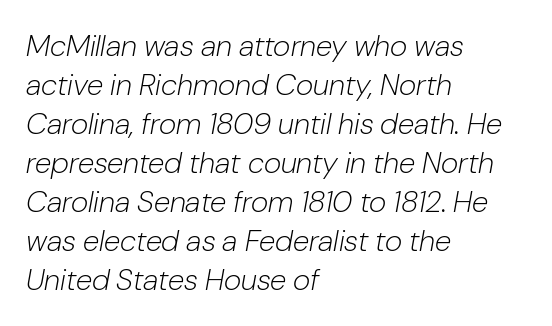
Q: Is the text bold? A: No.
Q: Is the text italic (slanted)? A: Yes, it leans right by about 10 degrees.
Q: Is the text underlined? A: No.
Q: How is the paragraph aligned? A: Left-aligned.
Q: Is the spacing between letters normal or unusually wide? A: Normal.
Q: Is the spacing between lines tight, normal or loose? A: Normal.
Q: Width (condensed, normal, or wide)? A: Normal.
Q: Stroke contrast? A: Low.
Q: x-height? A: Medium.
Q: Monospaced? A: No.
